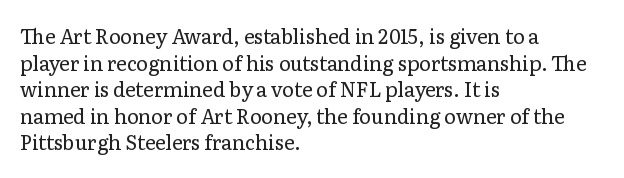
The image shows 20 px text type, upright; set left-aligned, normal line spacing (1.33x), normal letter spacing, not underlined.
